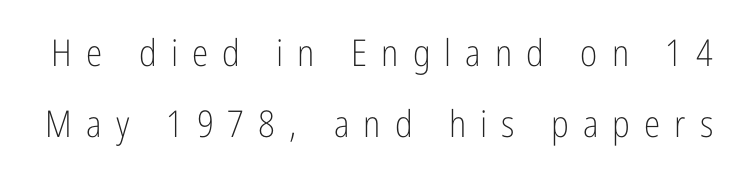
A great deal of white space separates one row of letters from the next. Unlike italic type, these characters show no tilt at all. Grotesque or geometric, the face here clearly has no serifs. Each word looks stretched out because of the extra space between its letters. Bare-footed words on every line.
